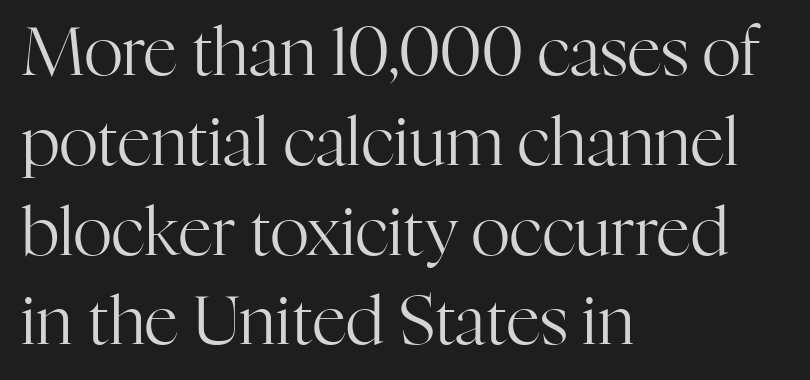
Line beginnings align vertically; line endings do not. This block has exactly the height ordinary leading produces. Ascenders rise straight up at ninety degrees. The letterforms sit shoulder to shoulder at normal distance. A bare baseline throughout the passage.
